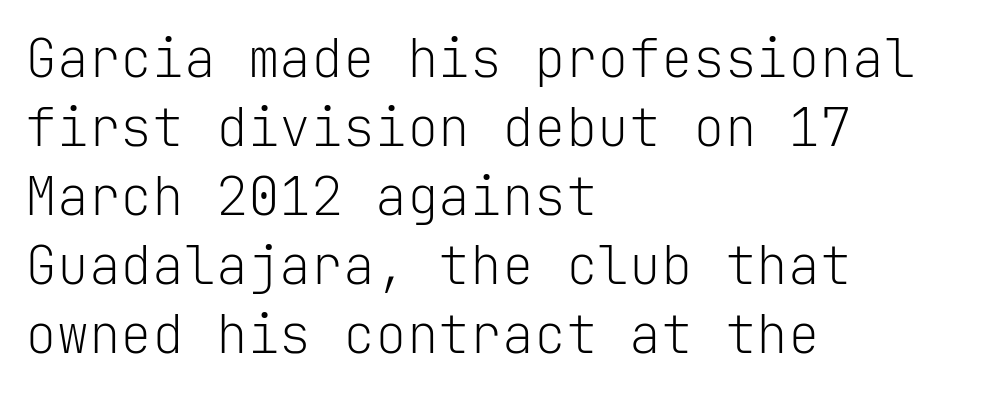
Q: Is the text bold? A: No.
Q: Is the text italic (slanted)? A: No, it is upright.
Q: Is the typeface a serif or a sans-serif typeface? A: Sans-serif.
Q: Is the text underlined? A: No.
Q: How is the paragraph aligned? A: Left-aligned.
Q: Is the spacing between letters normal or unusually wide? A: Normal.
Q: Is the spacing between lines tight, normal or loose? A: Normal.
Q: Width (condensed, normal, or wide)? A: Normal.
Q: Stroke contrast? A: Low.
Q: x-height? A: Medium.
Q: Monospaced? A: Yes.
